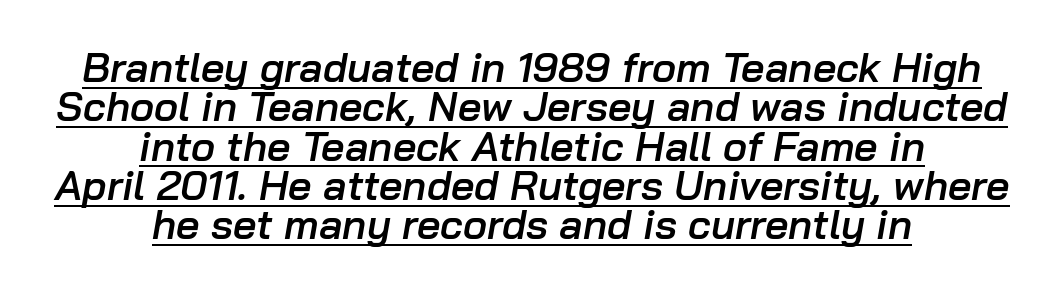
The typesetter chose a symmetrical, centered arrangement here. Would a proofreader flag this as italicized? Yes. These lines are rendered in a variable-pitch font. A typographer would call this underscored text. No extra tracking has been applied to these lines. A bit beefed up — I'd call it semibold rather than bold.
